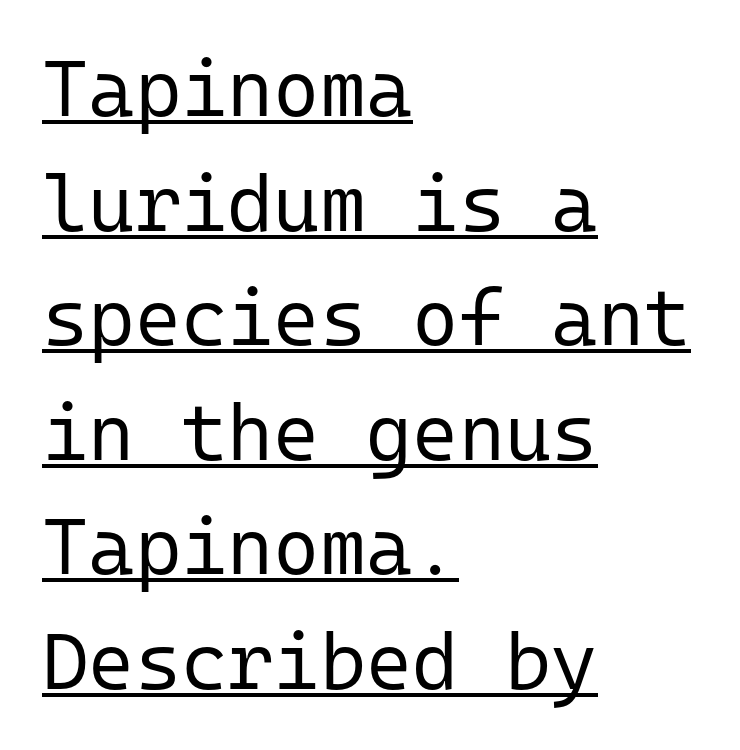
The image shows 79 px regular-weight sans-serif type, upright, monospaced; set left-aligned, normal line spacing (1.45x), normal letter spacing, underlined; low stroke contrast and a medium x-height.
